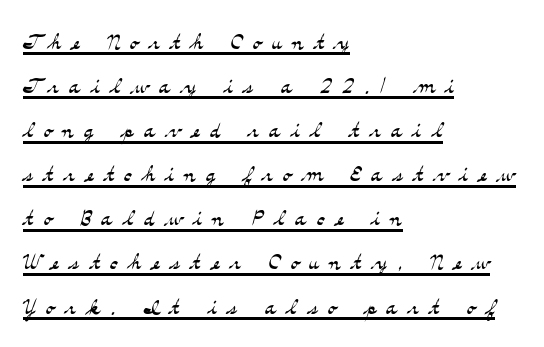
Students, note that the glyphs here are deliberately spaced far apart. Notice how a bar underscores the lettering throughout. Unlike a clean sans, this face finishes its strokes with serifs.
